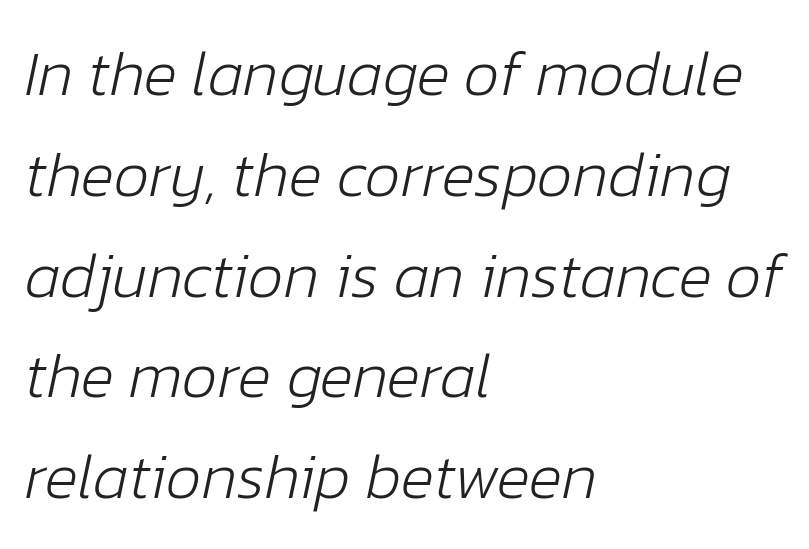
The image shows 63 px light type, italic (leaning right); set left-aligned, normal line spacing (1.6x), normal letter spacing, not underlined; low stroke contrast and a medium x-height.
